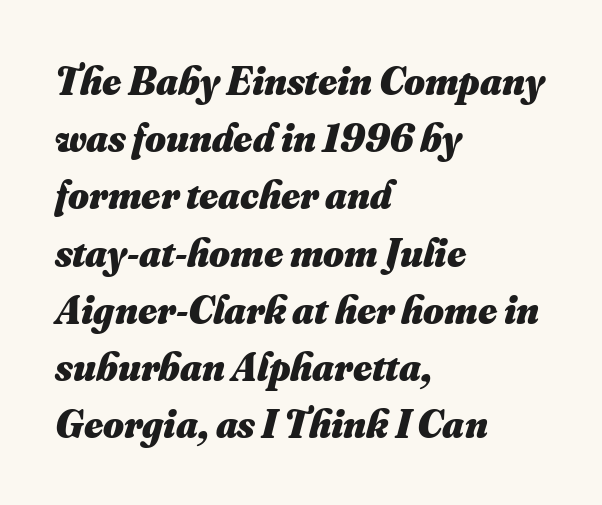
The image shows 40 px heavy type; set left-aligned, normal line spacing (1.43x), normal letter spacing, not underlined; medium stroke contrast and a small x-height.
